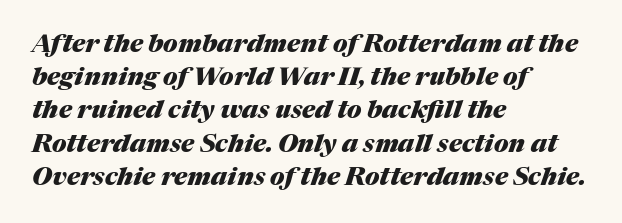
The typesetting leans heavy: a genuine bold. In terms of letterspacing, this is plain default setting. The rendering uses a moderate line-height, typical for paragraphs. The strip under each line holds only bare page. Notice how the passage keeps a crisp vertical edge on the left only. When letters slant like this, we call the style italic.
